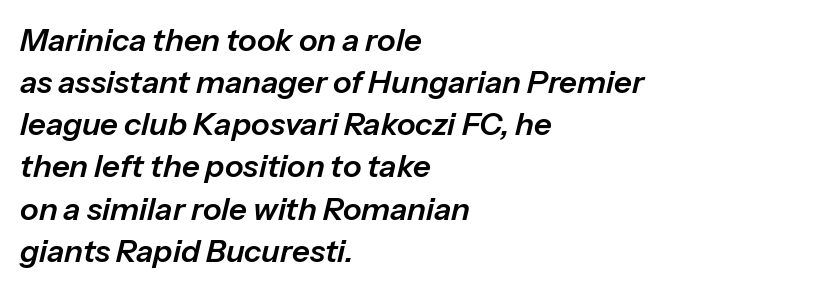
Lines of text with bare space underneath. Characters follow at the spacing the type designer built in. The font's italic variant was chosen for this text. Interline gaps are of average width in this sample. The face used here is proportionally spaced, like ordinary book or web type. Every row of glyphs begins at an identical x-position on the left.
